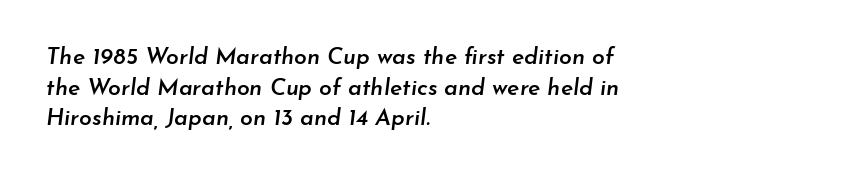
{"italic": "yes", "lean": "right", "slant_degrees": 7, "bold": "semi", "underline": "no", "align": "left", "line_spacing": "normal", "line_spacing_ratio": 1.33, "letter_spacing": "normal", "letter_spacing_em": 0.0, "glyph_px": 23}
